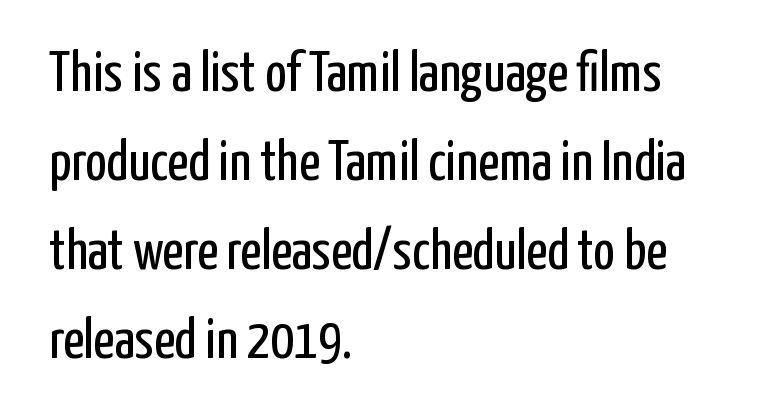
Vertical spacing — default. Does the copy run flush right? No — it runs flush left. Ink coverage per letter is moderate at most. Letter spacing: default.
